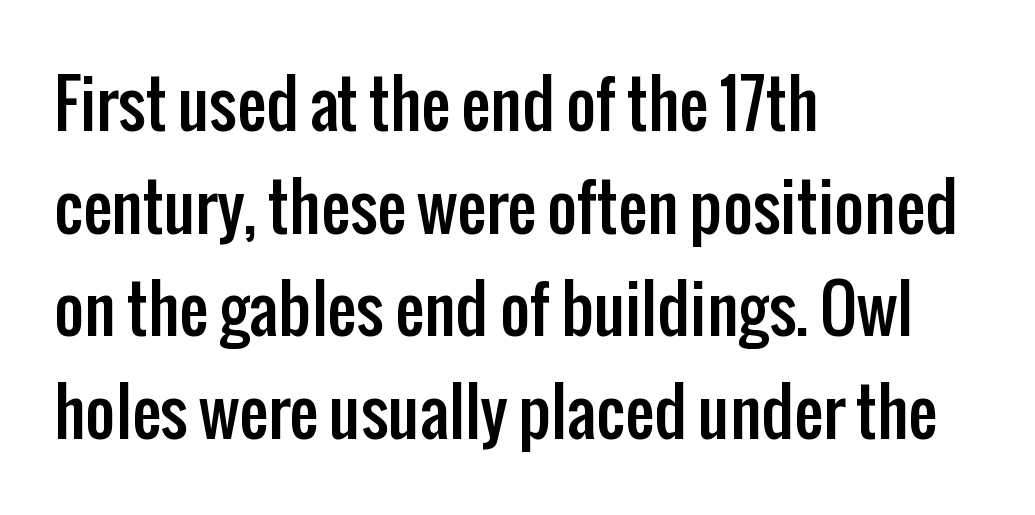
The image shows 65 px condensed sans-serif type, upright; set left-aligned, normal line spacing (1.58x), normal letter spacing, not underlined; low stroke contrast and a medium x-height.
